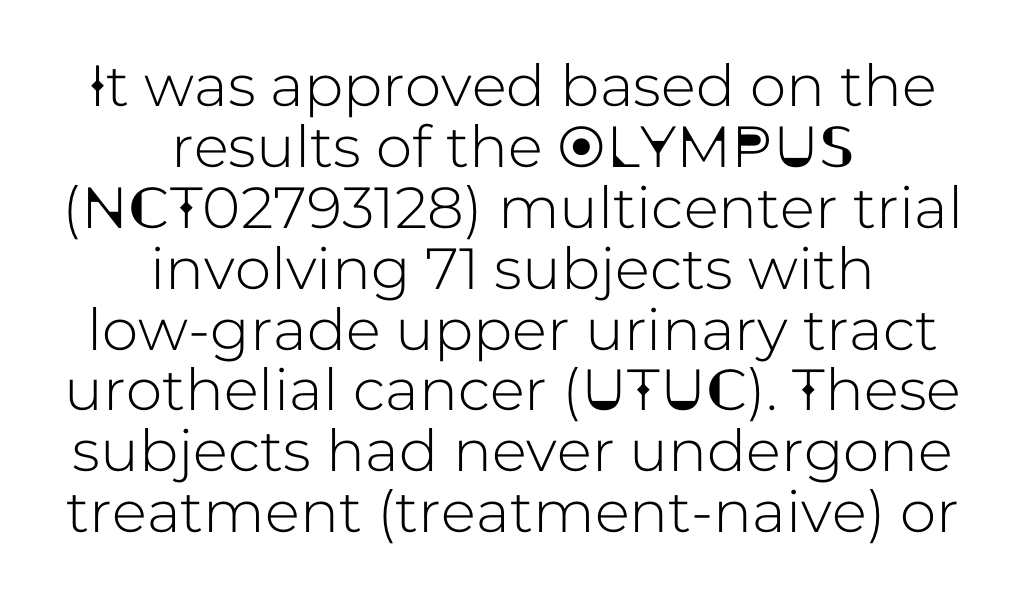
Q: Is the text italic (slanted)? A: No, it is upright.
Q: Is the typeface a serif or a sans-serif typeface? A: Sans-serif.
Q: Is the text underlined? A: No.
Q: How is the paragraph aligned? A: Centered.
Q: Is the spacing between letters normal or unusually wide? A: Normal.
Q: Is the spacing between lines tight, normal or loose? A: Tight.
Q: Width (condensed, normal, or wide)? A: Normal.
Q: Stroke contrast? A: Low.
Q: x-height? A: Medium.
Q: Monospaced? A: No.
